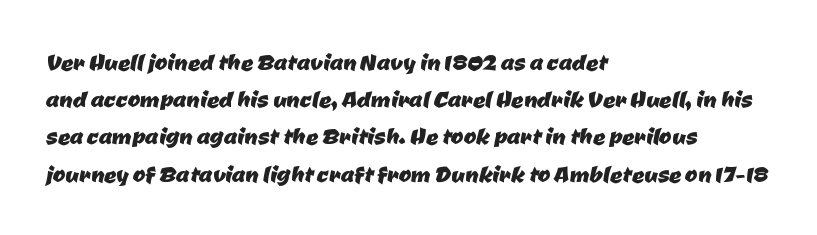
The image shows 30 px sans-serif type; set left-aligned, line spacing 1.24x, normal letter spacing, not underlined; low stroke contrast and a medium x-height.
